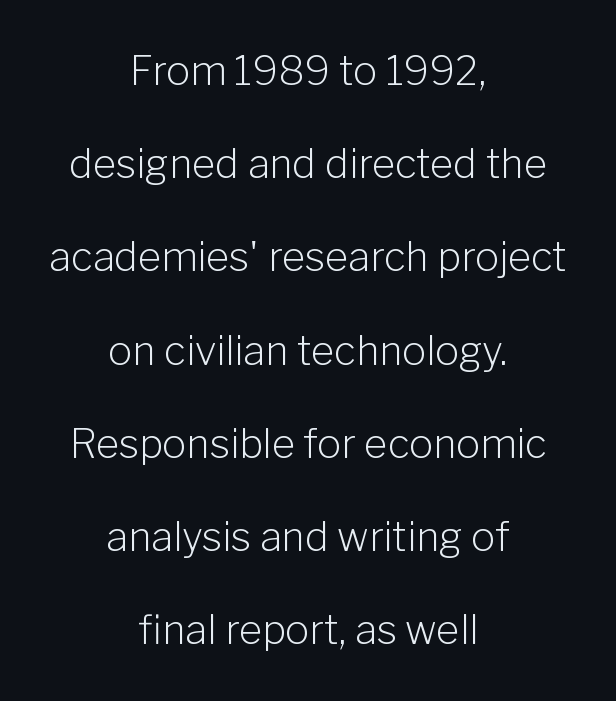
The image shows 40 px light sans-serif type, upright; set centered, loose line spacing (2.33x), normal letter spacing, not underlined; low stroke contrast and a medium x-height.
